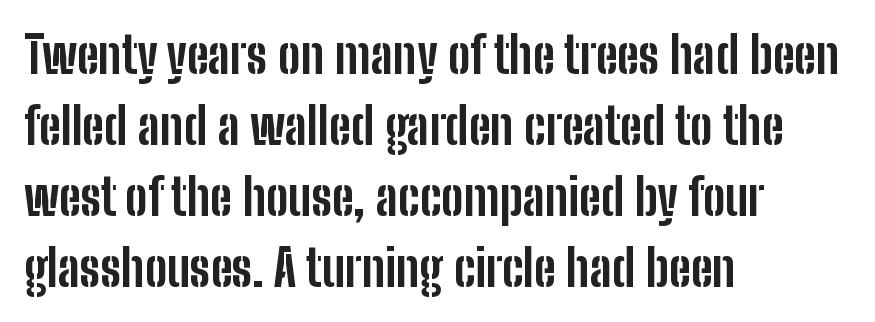
Do the characters align in a grid? No, the font is proportional. Vertically, the passage feels balanced, rows spaced as you'd expect. As a designer I'd log this as weight 700, bold. The typography opts for an upright posture over an oblique one. Nothing sits at the stroke ends, so this counts as sans-serif.
